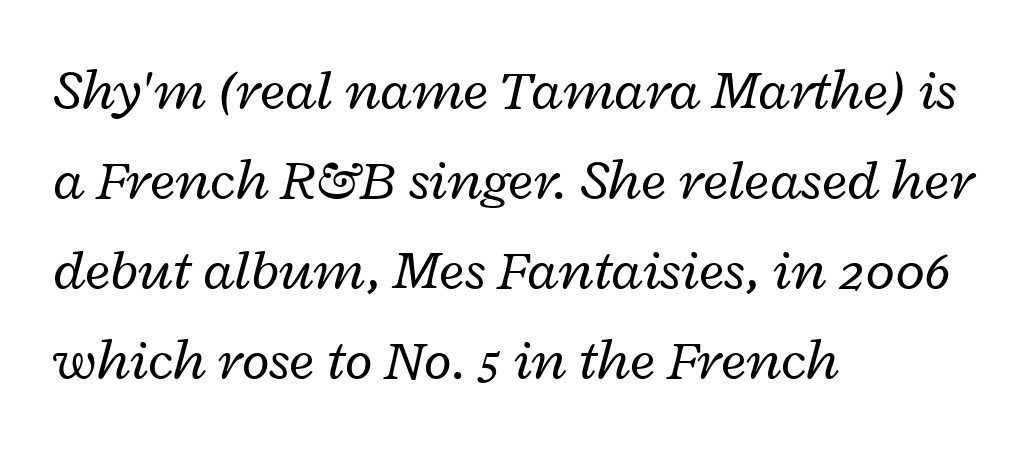
Q: Is the text bold? A: No.
Q: Is the text italic (slanted)? A: Yes, it leans right by about 12 degrees.
Q: Is the text underlined? A: No.
Q: How is the paragraph aligned? A: Left-aligned.
Q: Is the spacing between letters normal or unusually wide? A: Normal.
Q: Is the spacing between lines tight, normal or loose? A: Normal.
Q: Width (condensed, normal, or wide)? A: Wide.
Q: Stroke contrast? A: Low.
Q: x-height? A: Medium.
Q: Monospaced? A: No.
